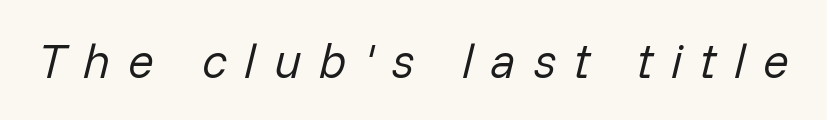
{"italic": "yes", "lean": "right", "slant_degrees": 14, "bold": "no", "weight": "regular", "width": "normal", "stroke_contrast": "low", "x_height": "medium", "monospaced": "no", "underline": "no", "letter_spacing": "wide", "letter_spacing_em": 0.37, "glyph_px": 48}
